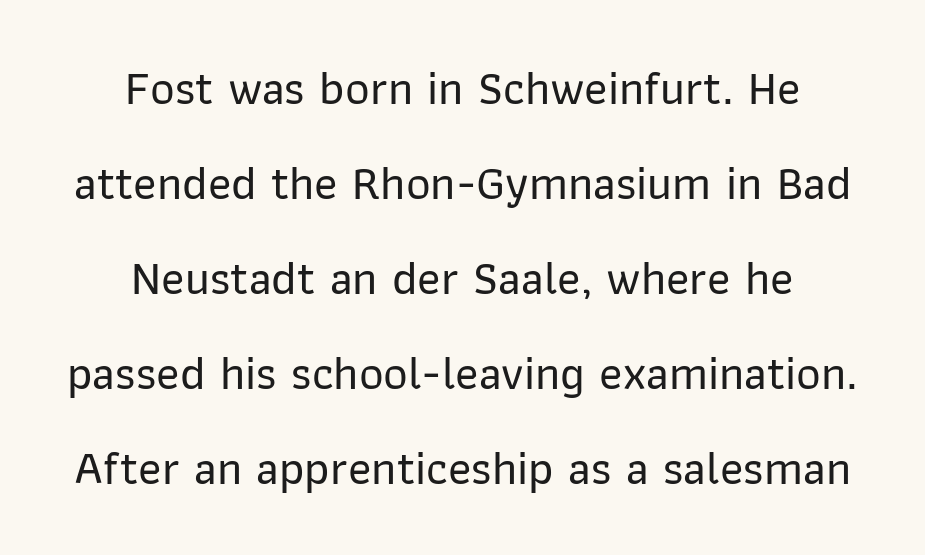
Q: Is the text italic (slanted)? A: No, it is upright.
Q: Is the typeface a serif or a sans-serif typeface? A: Sans-serif.
Q: Is the text underlined? A: No.
Q: How is the paragraph aligned? A: Centered.
Q: Is the spacing between letters normal or unusually wide? A: Normal.
Q: Is the spacing between lines tight, normal or loose? A: Loose.
Q: Width (condensed, normal, or wide)? A: Normal.
Q: Stroke contrast? A: Low.
Q: x-height? A: Medium.
Q: Monospaced? A: No.
